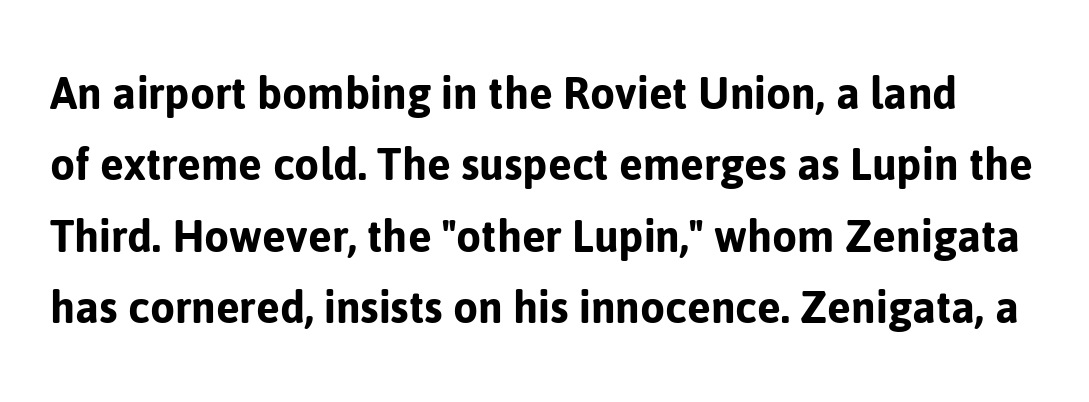
Each word holds together tightly as a unit, with standard inter-letter gaps. The foot of each line stays bare and open. The rows are spaced the way most documents space them. Looks like regular typesetting: each glyph gets only the width it needs. Tall strokes in this sample are plumb rather than angled. Are there feet on the stems? There aren't — it's a sans.
